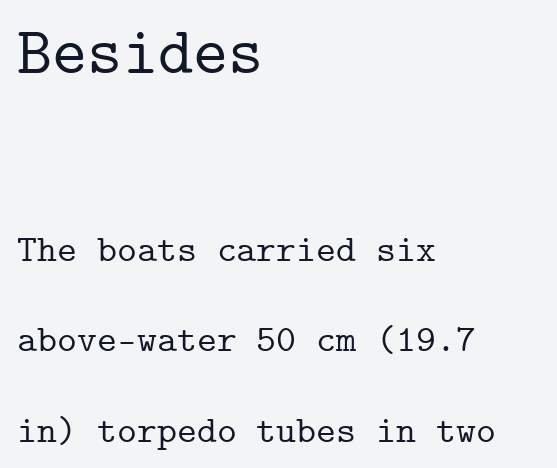
The image shows 67 px serif type, upright, monospaced; set left-aligned, loose line spacing (2.37x), normal letter spacing, not underlined; the first (top) block is 1.76x larger; low stroke contrast and a medium x-height.
